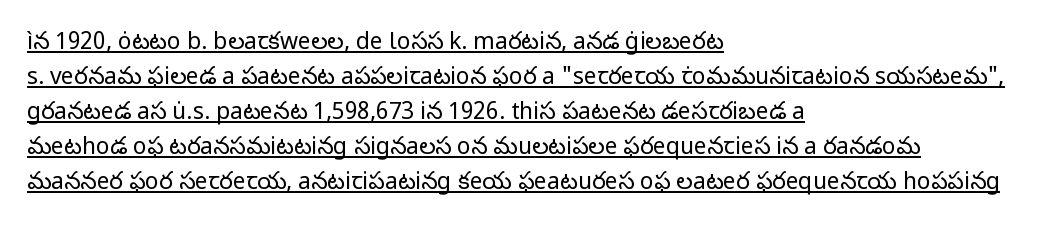
Q: Is the text bold? A: No.
Q: Is the text italic (slanted)? A: No, it is upright.
Q: Is the text underlined? A: Yes.
Q: How is the paragraph aligned? A: Left-aligned.
Q: Is the spacing between letters normal or unusually wide? A: Normal.
Q: Is the spacing between lines tight, normal or loose? A: Normal.
